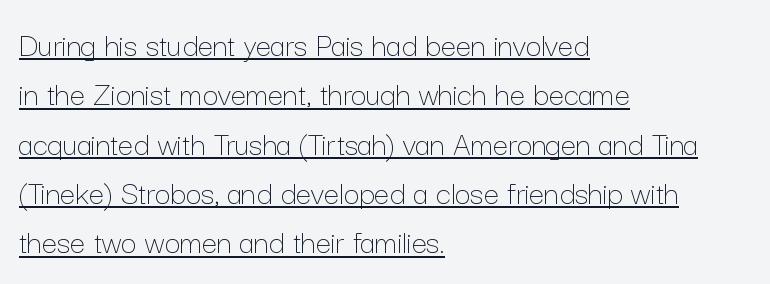
Q: Is the text bold? A: No.
Q: Is the text italic (slanted)? A: No, it is upright.
Q: Is the text underlined? A: Yes.
Q: How is the paragraph aligned? A: Left-aligned.
Q: Is the spacing between letters normal or unusually wide? A: Normal.
Q: Is the spacing between lines tight, normal or loose? A: Normal.
Q: Width (condensed, normal, or wide)? A: Normal.
Q: Stroke contrast? A: Low.
Q: x-height? A: Medium.
Q: Monospaced? A: No.
